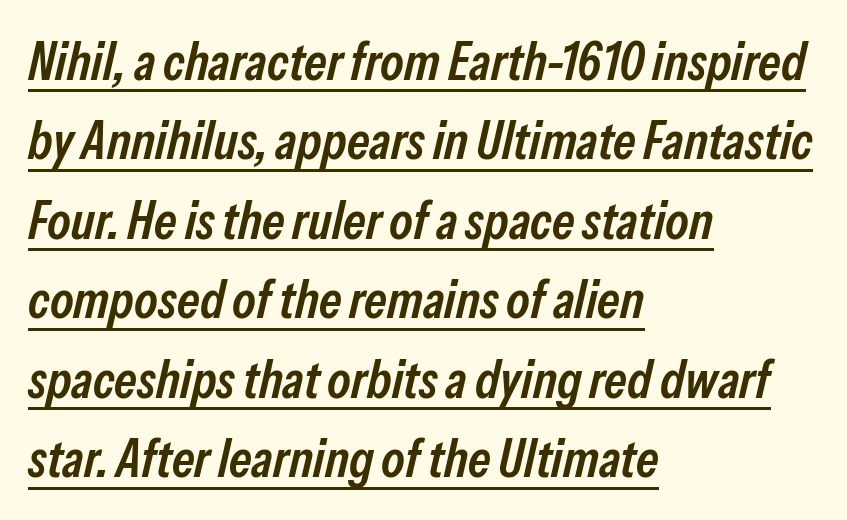
The image shows 53 px semibold, condensed type, italic (leaning right); set left-aligned, normal line spacing (1.5x), normal letter spacing, underlined; low stroke contrast and a medium x-height.
